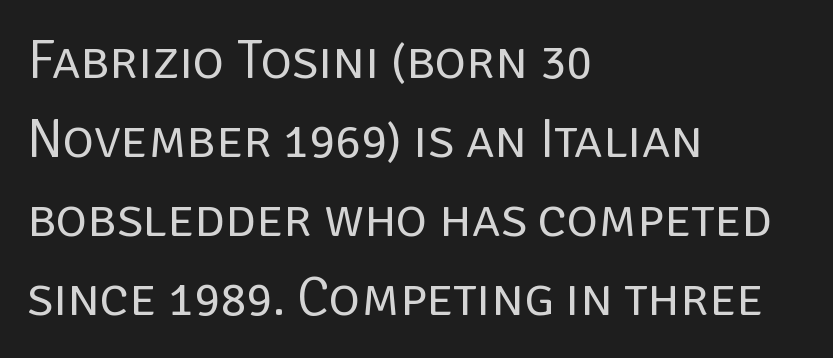
{"serif": "no", "italic": "no", "bold": "no", "weight": "regular", "width": "normal", "stroke_contrast": "low", "x_height": "large", "monospaced": "no", "underline": "no", "align": "left", "line_spacing": "normal", "line_spacing_ratio": 1.46, "letter_spacing": "normal", "letter_spacing_em": 0.0, "glyph_px": 54}
